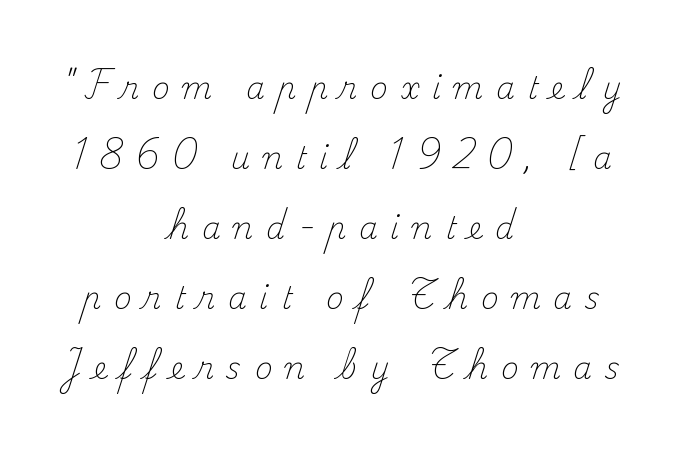
These lines have a slow, spaced-out rhythm from letter to letter. Underline: absent. The rendering uses natural spacing where letterforms have individual widths. Reading down the column, the eye jumps a long way to each next line.
